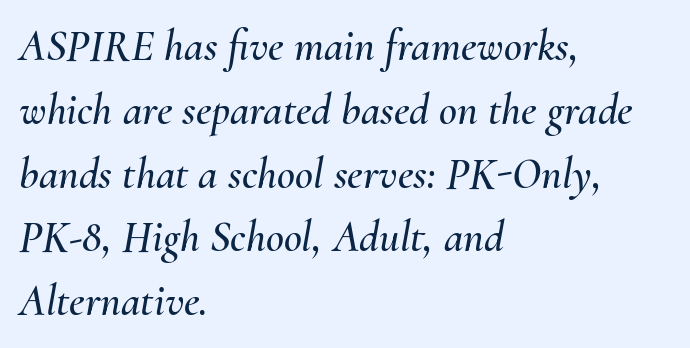
Q: Is the text italic (slanted)? A: Yes, it leans right by about 10 degrees.
Q: Is the text underlined? A: No.
Q: How is the paragraph aligned? A: Left-aligned.
Q: Is the spacing between letters normal or unusually wide? A: Normal.
Q: Is the spacing between lines tight, normal or loose? A: Normal.
Q: Width (condensed, normal, or wide)? A: Normal.
Q: Stroke contrast? A: Medium.
Q: x-height? A: Small.
Q: Monospaced? A: No.
